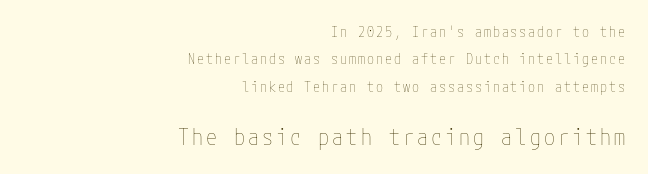
{"italic": "no", "bold": "no", "underline": "no", "align": "right", "line_spacing": "loose", "line_spacing_ratio": 1.96, "larger_block": "second", "size_ratio": 1.57, "glyph_px": 22}
